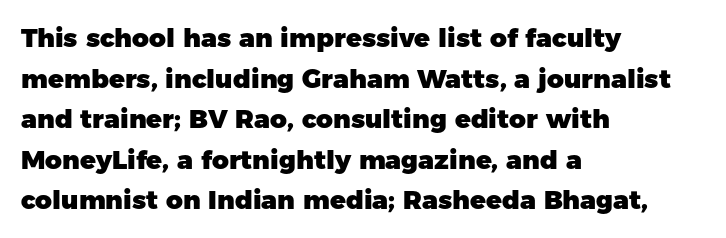
Students, note that the glyphs here touch the page at normal intervals. Lines of text with bare space underneath. Short and long lines alike share a common starting point at left. The font's upright variant was chosen for this text.
